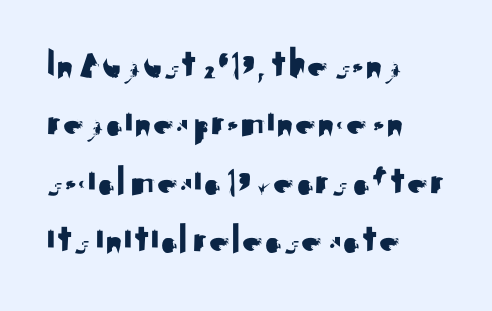
{"serif": "no", "italic": "no", "width": "normal", "stroke_contrast": "medium", "x_height": "small", "monospaced": "no", "underline": "no", "align": "left", "line_spacing": "normal", "line_spacing_ratio": 1.39, "letter_spacing": "normal", "letter_spacing_em": 0.0, "glyph_px": 42}
